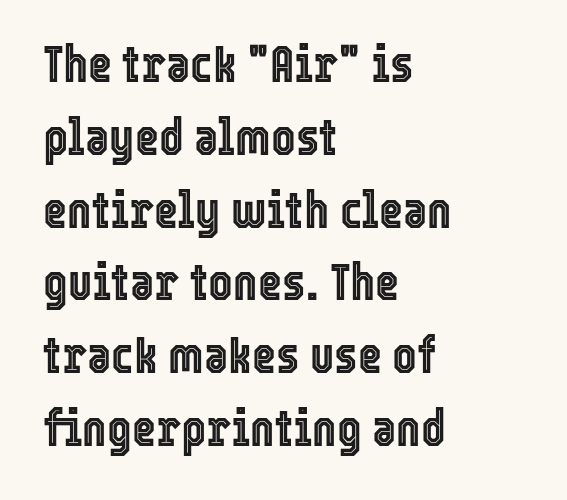
Q: Is the text italic (slanted)? A: No, it is upright.
Q: Is the text underlined? A: No.
Q: How is the paragraph aligned? A: Left-aligned.
Q: Is the spacing between letters normal or unusually wide? A: Normal.
Q: Is the spacing between lines tight, normal or loose? A: Normal.
Q: Width (condensed, normal, or wide)? A: Condensed.
Q: x-height? A: Medium.
Q: Monospaced? A: No.
